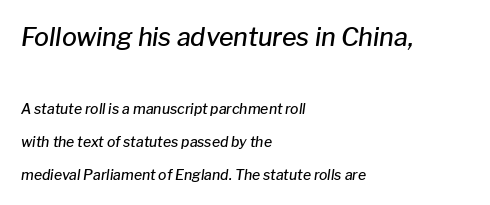
The image shows 25 px text type, italic (leaning right); set left-aligned, loose line spacing (2.35x), normal letter spacing, not underlined; the first (top) block is 1.79x larger.
